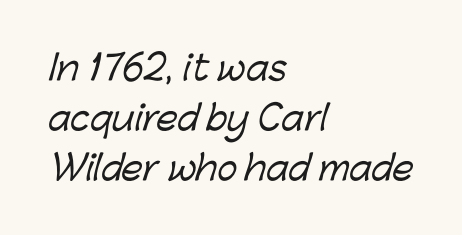
You could not count columns in this text — the font is proportionally spaced. Notice how descenders clear the ascenders below comfortably — that's standard leading. Descender tails drop into unmarked territory. Look at the tracking — it's just the regular setting, nothing added. The rendering anchors every line to the left-hand side. Examine the stroke ends and you'll find no serifs.
